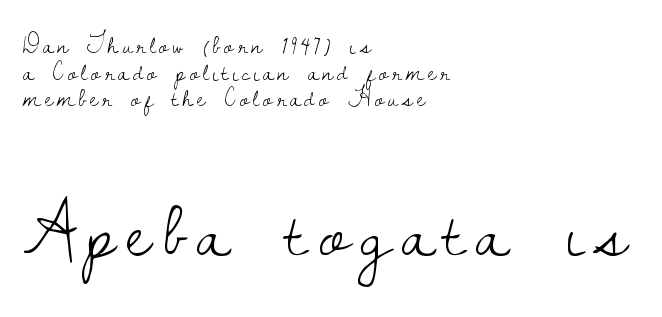
Q: Is the text bold? A: No.
Q: Is the text italic (slanted)? A: Yes.
Q: Is the typeface a serif or a sans-serif typeface? A: Serif.
Q: Is the text underlined? A: No.
Q: How is the paragraph aligned? A: Left-aligned.
Q: Is the spacing between lines tight, normal or loose? A: Tight.
Q: Which block of text is set in a larger size, the first (top) or the second (bottom)? A: The second (bottom) one.
Q: Width (condensed, normal, or wide)? A: Normal.
Q: Stroke contrast? A: Low.
Q: x-height? A: Small.
Q: Monospaced? A: No.
